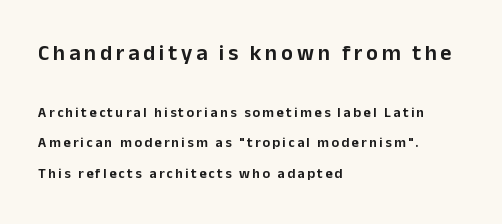
Q: Is the text italic (slanted)? A: No, it is upright.
Q: Is the text underlined? A: No.
Q: How is the paragraph aligned? A: Left-aligned.
Q: Is the spacing between lines tight, normal or loose? A: Loose.
Q: Which block of text is set in a larger size, the first (top) or the second (bottom)? A: The first (top) one.
